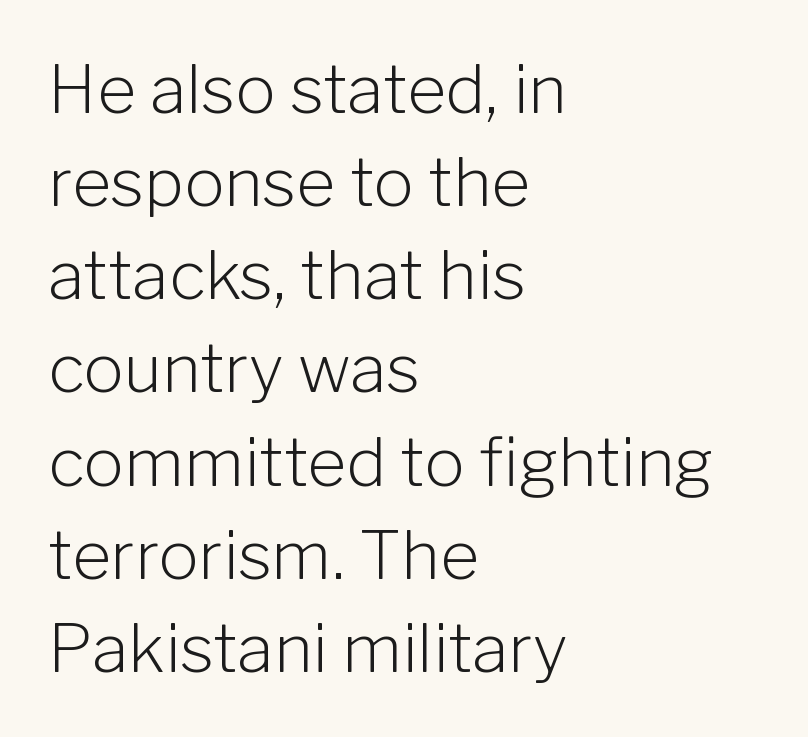
{"serif": "no", "italic": "no", "bold": "no", "weight": "light", "width": "normal", "stroke_contrast": "low", "x_height": "medium", "monospaced": "no", "underline": "no", "align": "left", "line_spacing": "normal", "line_spacing_ratio": 1.39, "letter_spacing": "normal", "letter_spacing_em": 0.0, "glyph_px": 67}
